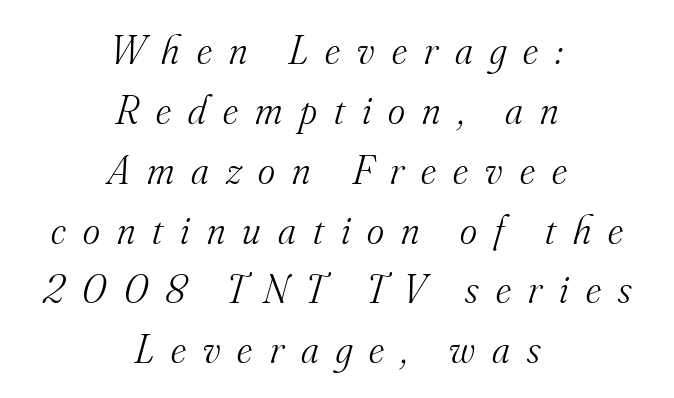
{"serif": "yes", "italic": "yes", "lean": "right", "slant_degrees": 16, "bold": "no", "weight": "light", "width": "normal", "stroke_contrast": "medium", "x_height": "small", "monospaced": "no", "underline": "no", "align": "center", "line_spacing": "normal", "line_spacing_ratio": 1.46, "letter_spacing": "wide", "letter_spacing_em": 0.42, "glyph_px": 41}
